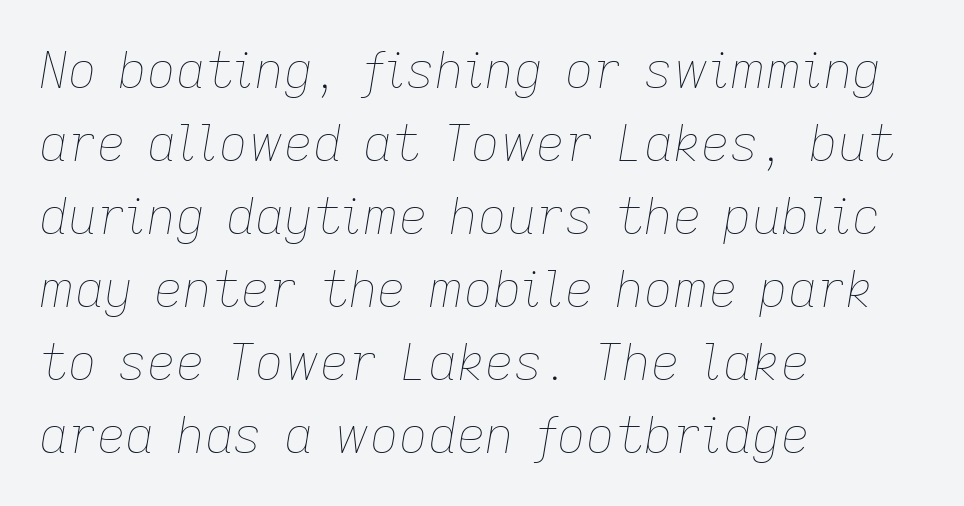
Q: Is the text bold? A: No.
Q: Is the text italic (slanted)? A: Yes, it leans right by about 9 degrees.
Q: Is the text underlined? A: No.
Q: How is the paragraph aligned? A: Left-aligned.
Q: Is the spacing between letters normal or unusually wide? A: Normal.
Q: Is the spacing between lines tight, normal or loose? A: Normal.
Q: Width (condensed, normal, or wide)? A: Normal.
Q: Stroke contrast? A: Low.
Q: x-height? A: Medium.
Q: Monospaced? A: No.
